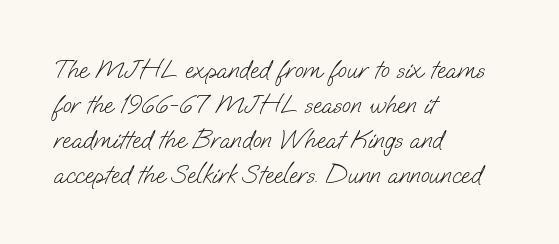
{"bold": "no", "underline": "no", "align": "left", "line_spacing": "normal", "line_spacing_ratio": 1.34, "letter_spacing": "normal", "letter_spacing_em": 0.0, "glyph_px": 26}
